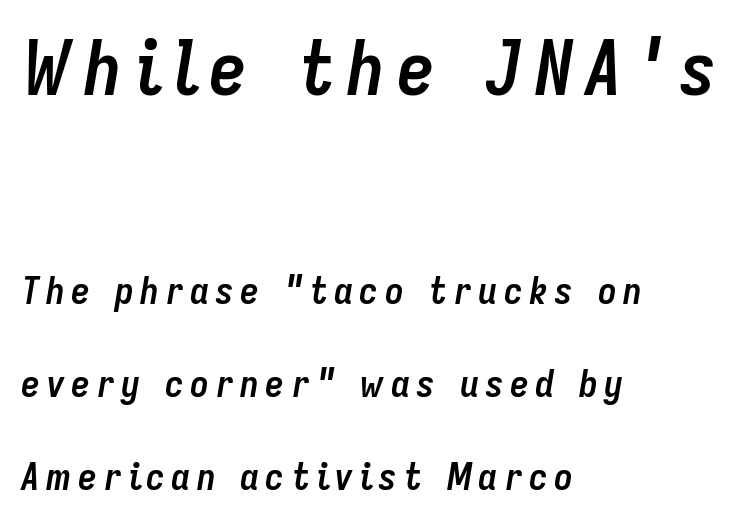
Q: Is the text bold? A: Yes.
Q: Is the text italic (slanted)? A: Yes, it leans right by about 9 degrees.
Q: Is the text underlined? A: No.
Q: How is the paragraph aligned? A: Left-aligned.
Q: Is the spacing between lines tight, normal or loose? A: Loose.
Q: Which block of text is set in a larger size, the first (top) or the second (bottom)? A: The first (top) one.
Q: Width (condensed, normal, or wide)? A: Condensed.
Q: Stroke contrast? A: Low.
Q: x-height? A: Medium.
Q: Monospaced? A: No.
